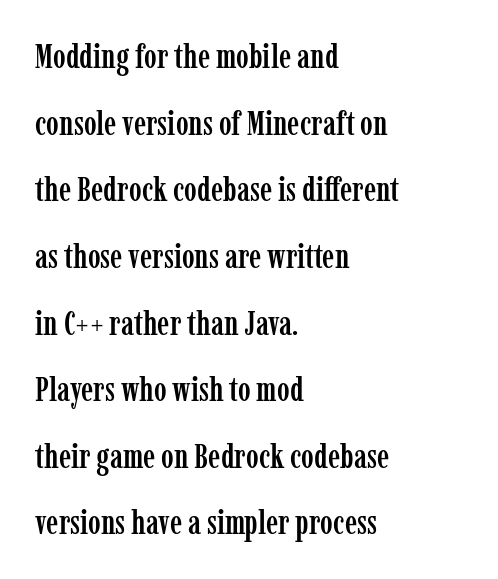
Q: Is the text italic (slanted)? A: No, it is upright.
Q: Is the typeface a serif or a sans-serif typeface? A: Serif.
Q: Is the text underlined? A: No.
Q: How is the paragraph aligned? A: Left-aligned.
Q: Is the spacing between letters normal or unusually wide? A: Normal.
Q: Is the spacing between lines tight, normal or loose? A: Loose.
Q: Width (condensed, normal, or wide)? A: Condensed.
Q: Stroke contrast? A: Low.
Q: x-height? A: Medium.
Q: Monospaced? A: No.
